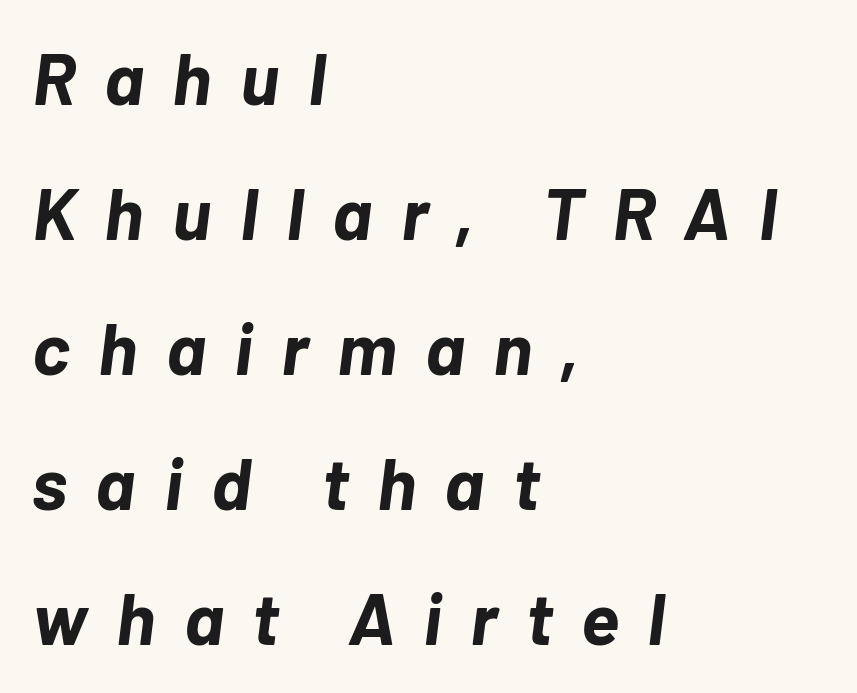
The image shows 73 px bold type, italic (leaning right); set left-aligned, line spacing 1.85x, unusually wide letter spacing (+0.39 em), not underlined; low stroke contrast and a medium x-height.
